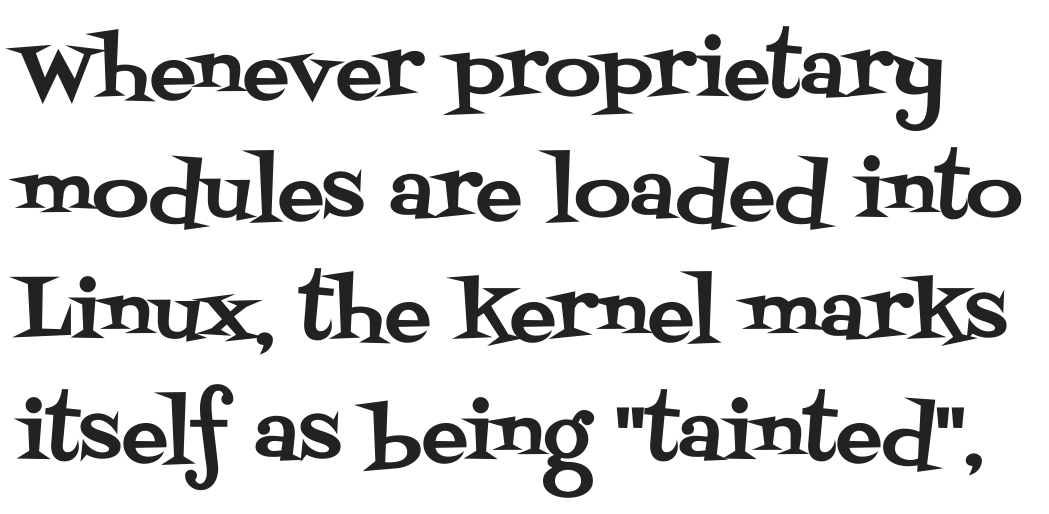
The image shows 78 px serif type, upright; set normal line spacing (1.55x), normal letter spacing, not underlined; medium stroke contrast and a large x-height.
